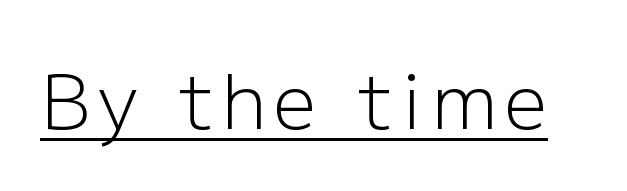
Q: Is the text bold? A: No.
Q: Is the text italic (slanted)? A: No, it is upright.
Q: Is the typeface a serif or a sans-serif typeface? A: Sans-serif.
Q: Is the text underlined? A: Yes.
Q: Width (condensed, normal, or wide)? A: Normal.
Q: Stroke contrast? A: Low.
Q: x-height? A: Medium.
Q: Monospaced? A: No.
